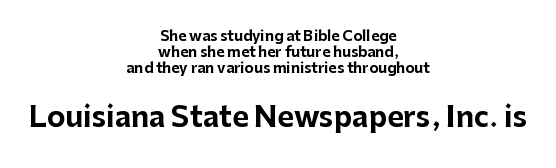
The image shows 28 px bold sans-serif type, upright; set centered, tight line spacing (1.15x), normal letter spacing, not underlined; the second (bottom) block is 2.0x larger; low stroke contrast and a medium x-height.
